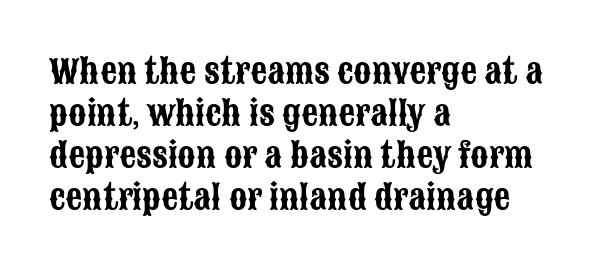
Tracking value appears to be zero — textbook default spacing. The face used here is proportionally spaced, like ordinary book or web type. Is the block centered? No — it sits flush against the left margin. Line spacing here is normal. To sum up the face: it is a sans, with no serifs. Every character sits straight up, as roman type does.
